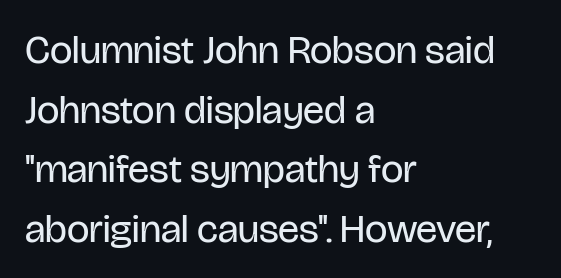
The lettering holds an erect, upright posture throughout. Descender tails drop into unmarked territory. You could call the tracking neutral — neither tight nor loose. Each stroke keeps to a modest, everyday thickness or less. You could not count columns in this text — the font is proportionally spaced. Does the leading feel generous? No, just average.
